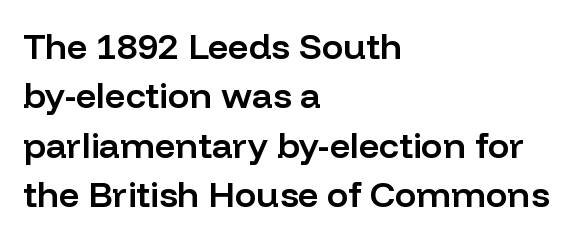
{"serif": "no", "italic": "no", "bold": "semi", "weight": "semibold", "width": "normal", "stroke_contrast": "low", "x_height": "medium", "monospaced": "no", "underline": "no", "align": "left", "line_spacing": "normal", "line_spacing_ratio": 1.37, "letter_spacing": "normal", "letter_spacing_em": 0.0, "glyph_px": 36}
